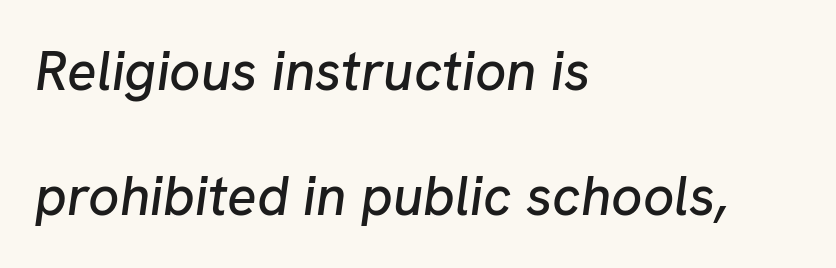
Leftover space on each line is placed entirely after the last word. The passage shown leans; its letterforms are oblique. How would I describe the line gaps? Wide and relaxed. Varying glyph widths throughout — classic text-font behaviour. Descenders hang freely into open space.
